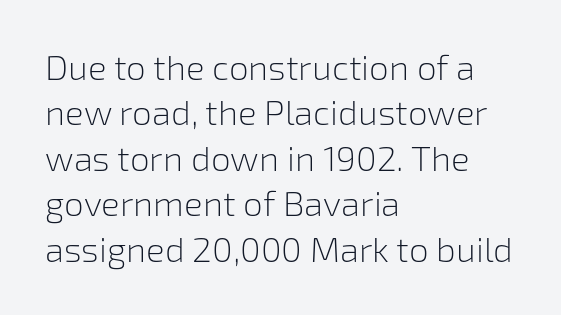
The image shows 35 px light sans-serif type, upright; set left-aligned, normal line spacing (1.3x), normal letter spacing, not underlined; low stroke contrast and a medium x-height.
